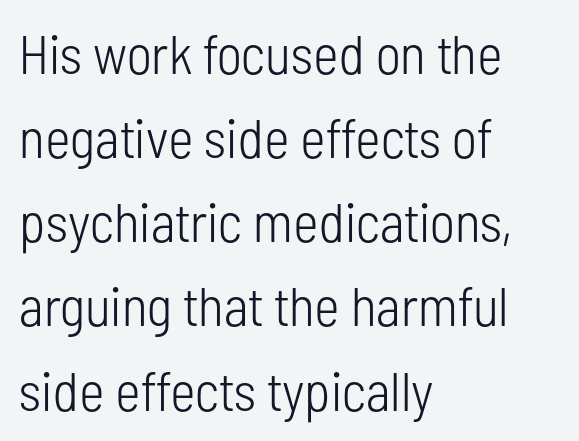
The image shows 55 px light, condensed sans-serif type, upright; set left-aligned, normal line spacing (1.53x), normal letter spacing, not underlined; low stroke contrast and a medium x-height.
